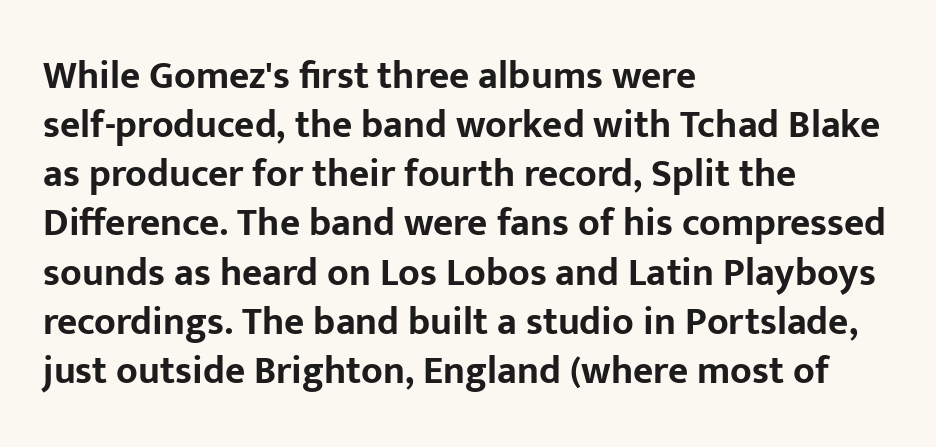
{"serif": "no", "italic": "no", "bold": "yes", "weight": "bold", "width": "normal", "stroke_contrast": "low", "x_height": "medium", "monospaced": "no", "underline": "no", "align": "left", "line_spacing": "normal", "line_spacing_ratio": 1.26, "letter_spacing": "normal", "letter_spacing_em": 0.0, "glyph_px": 39}
